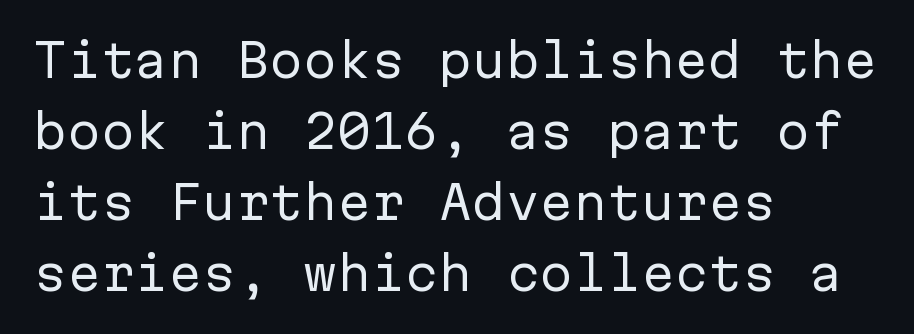
{"serif": "no", "italic": "no", "bold": "no", "weight": "regular", "width": "normal", "stroke_contrast": "low", "x_height": "medium", "monospaced": "yes", "underline": "no", "align": "left", "line_spacing": "normal", "line_spacing_ratio": 1.58, "letter_spacing": "normal", "letter_spacing_em": 0.0, "glyph_px": 45}
